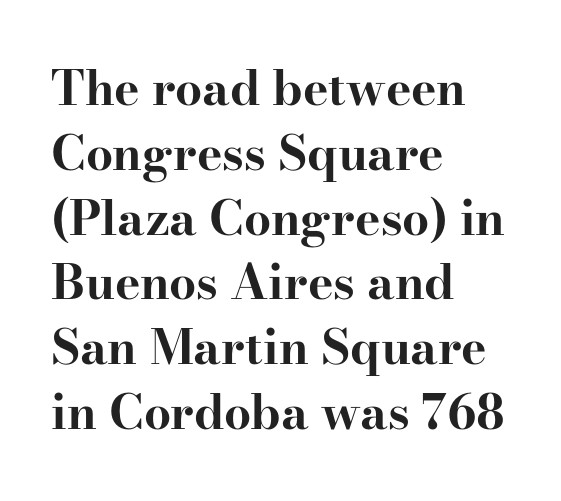
Descenders are the only things crossing below the line. Regular leading. Left-aligned paragraph, ragged on the right. The line texture is even and compact thanks to regular tracking. Thick stems and heavy bowls — unmistakably bold. The face used here is seriffed, in the tradition of book romans.
